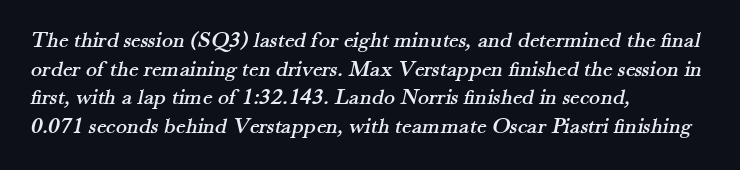
The image shows 23 px text type; set left-aligned, line spacing 1.24x, normal letter spacing, not underlined.
